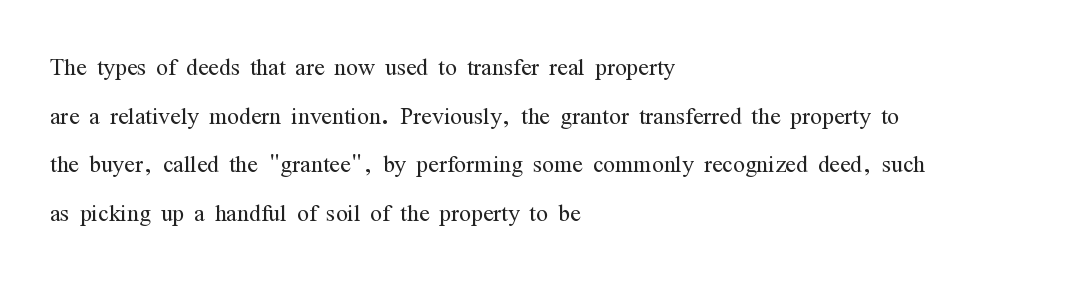
The image shows 31 px light, condensed serif type, upright; set left-aligned, normal line spacing (1.57x), normal letter spacing, not underlined; medium stroke contrast and a medium x-height.
